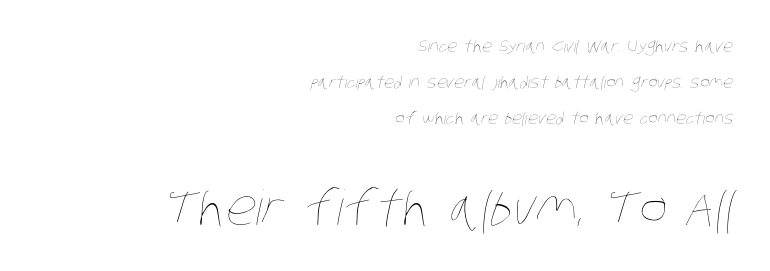
The designer dialed line spacing up above the default. Has an underline been added? It has not. In terms of letterspacing, this is plain default setting. The strokes are not fattened; the text isn't bold.
